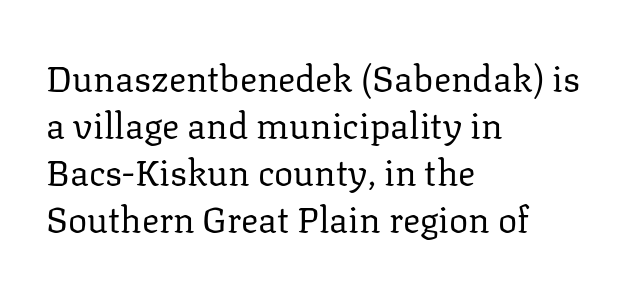
{"serif": "yes", "italic": "no", "bold": "no", "weight": "regular", "width": "normal", "stroke_contrast": "low", "x_height": "medium", "monospaced": "no", "underline": "no", "align": "left", "line_spacing": "normal", "line_spacing_ratio": 1.31, "letter_spacing": "normal", "letter_spacing_em": 0.0, "glyph_px": 36}
